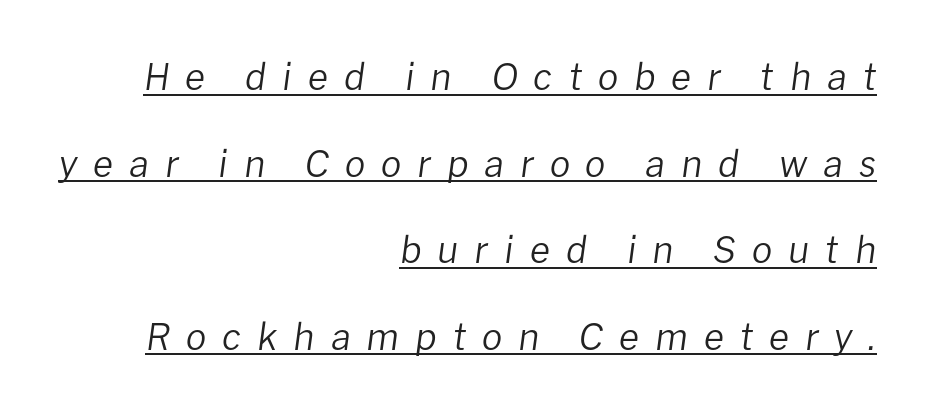
{"italic": "yes", "lean": "right", "slant_degrees": 8, "bold": "no", "weight": "regular", "width": "normal", "stroke_contrast": "low", "x_height": "medium", "monospaced": "no", "underline": "yes", "align": "right", "line_spacing": "loose", "line_spacing_ratio": 2.34, "letter_spacing": "wide", "letter_spacing_em": 0.43, "glyph_px": 37}
